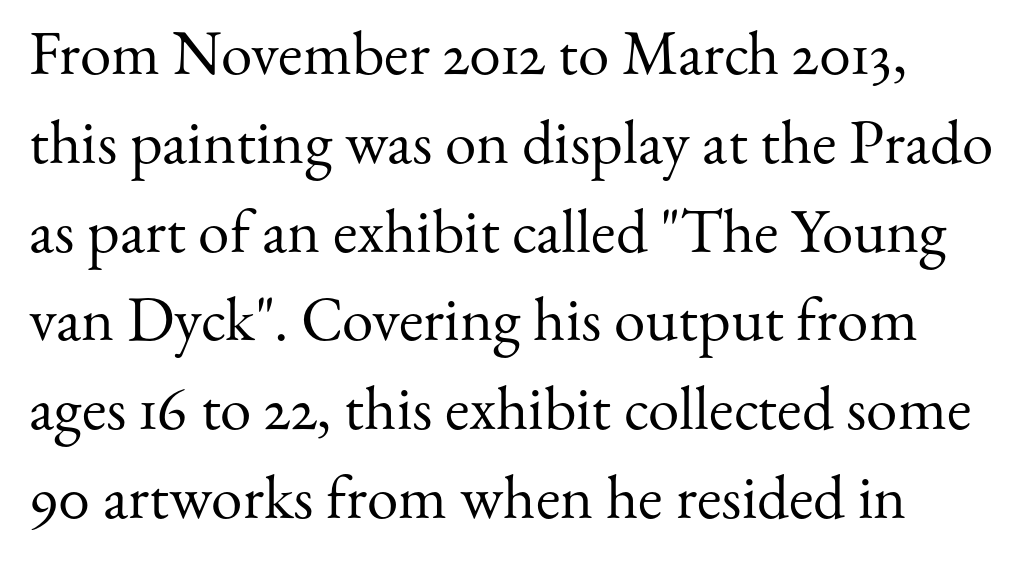
{"serif": "yes", "italic": "no", "bold": "no", "weight": "regular", "width": "normal", "stroke_contrast": "medium", "x_height": "small", "monospaced": "no", "underline": "no", "line_spacing": "normal", "line_spacing_ratio": 1.41, "letter_spacing": "normal", "letter_spacing_em": 0.0, "glyph_px": 63}
